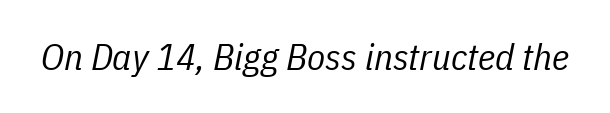
{"italic": "yes", "lean": "right", "slant_degrees": 11, "bold": "no", "weight": "regular", "width": "condensed", "stroke_contrast": "low", "x_height": "medium", "monospaced": "no", "underline": "no", "letter_spacing": "normal", "letter_spacing_em": 0.0, "glyph_px": 37}
